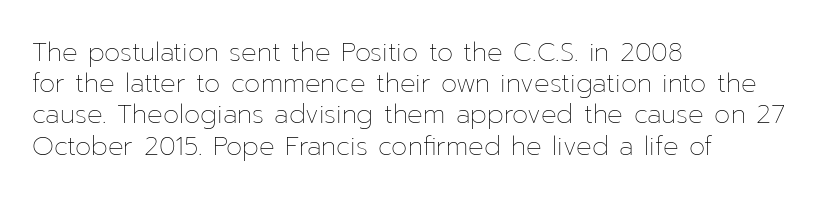
The image shows 26 px text type, upright; set left-aligned, line spacing 1.2x, normal letter spacing, not underlined.
